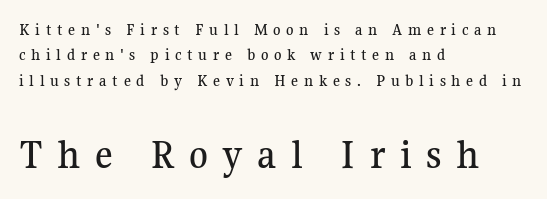
{"serif": "yes", "italic": "no", "width": "normal", "stroke_contrast": "medium", "x_height": "medium", "monospaced": "no", "underline": "no", "align": "left", "line_spacing": "normal", "line_spacing_ratio": 1.49, "letter_spacing": "wide", "letter_spacing_em": 0.33, "larger_block": "second", "size_ratio": 2.53, "glyph_px": 43}
